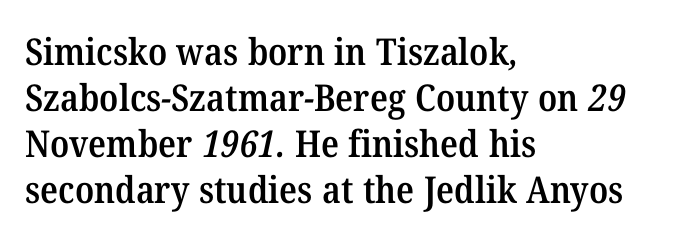
The image shows 37 px semibold serif type; set left-aligned, line spacing 1.24x, normal letter spacing, not underlined; medium stroke contrast and a medium x-height.
